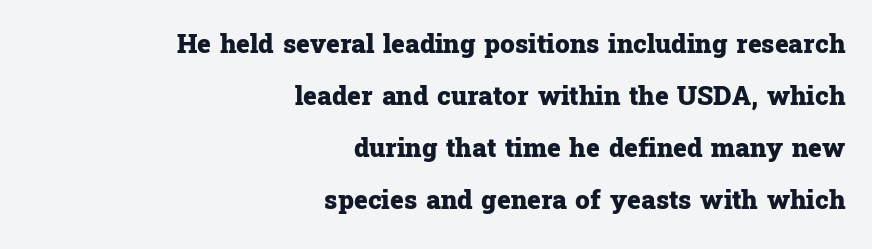
{"italic": "no", "bold": "yes", "underline": "no", "align": "right", "line_spacing": "loose", "line_spacing_ratio": 2.0, "letter_spacing": "normal", "letter_spacing_em": 0.0, "glyph_px": 26}
